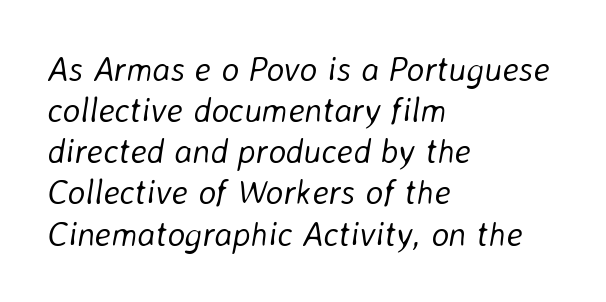
The image shows 34 px light type, italic (leaning right); set left-aligned, line spacing 1.21x, normal letter spacing, not underlined; low stroke contrast and a medium x-height.
